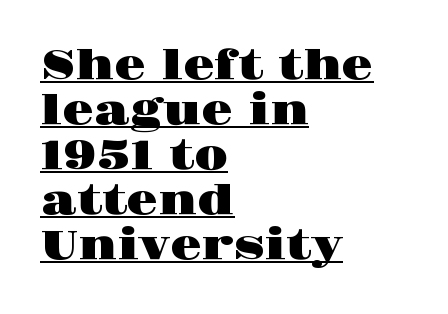
{"serif": "yes", "italic": "no", "width": "wide", "stroke_contrast": "high", "x_height": "large", "monospaced": "no", "underline": "yes", "align": "left", "line_spacing": "tight", "line_spacing_ratio": 1.1, "letter_spacing": "normal", "letter_spacing_em": 0.0, "glyph_px": 41}
